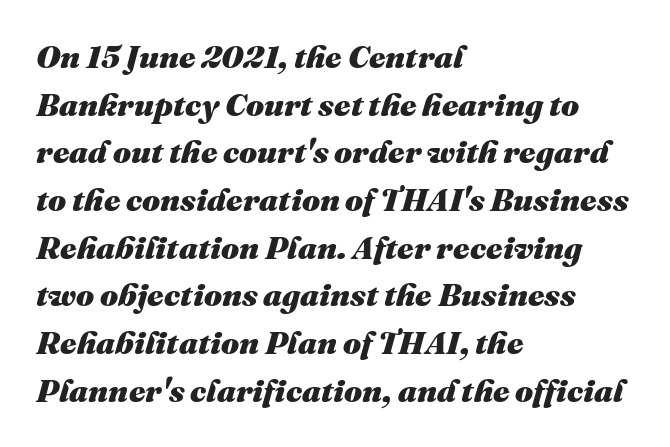
The image shows 32 px heavy type, italic (leaning right); set left-aligned, normal line spacing (1.49x), normal letter spacing, not underlined; medium stroke contrast and a medium x-height.
